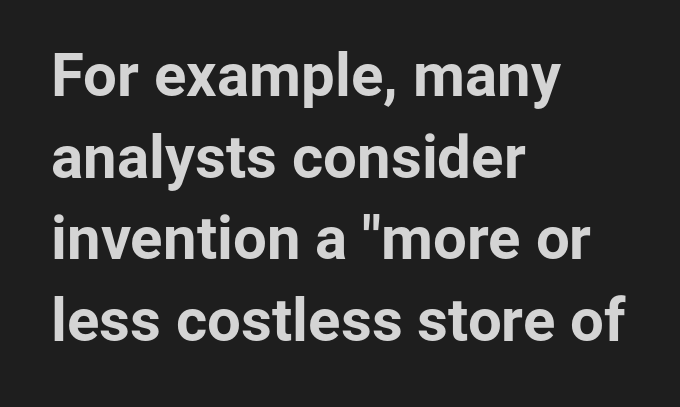
The image shows 60 px bold sans-serif type, upright; set left-aligned, normal line spacing (1.36x), normal letter spacing, not underlined; low stroke contrast and a medium x-height.
